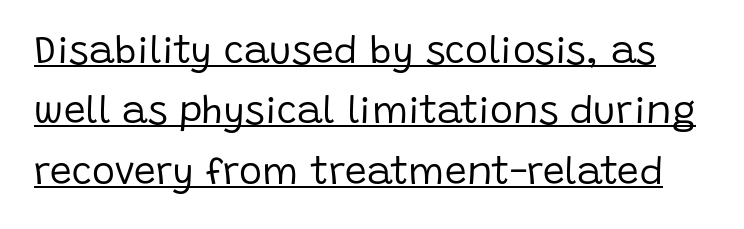
Q: Is the text bold? A: No.
Q: Is the text italic (slanted)? A: No, it is upright.
Q: Is the typeface a serif or a sans-serif typeface? A: Sans-serif.
Q: Is the text underlined? A: Yes.
Q: Is the spacing between letters normal or unusually wide? A: Normal.
Q: Is the spacing between lines tight, normal or loose? A: Normal.
Q: Width (condensed, normal, or wide)? A: Normal.
Q: Stroke contrast? A: Low.
Q: x-height? A: Large.
Q: Monospaced? A: No.
